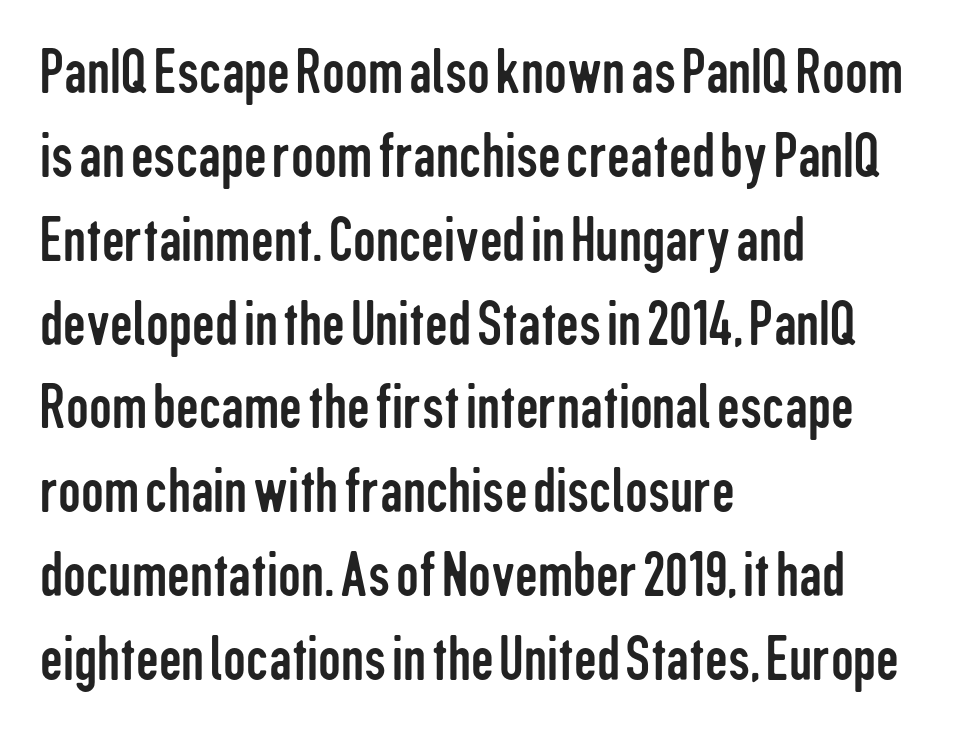
Q: Is the text bold? A: No.
Q: Is the text italic (slanted)? A: No, it is upright.
Q: Is the typeface a serif or a sans-serif typeface? A: Sans-serif.
Q: Is the text underlined? A: No.
Q: How is the paragraph aligned? A: Left-aligned.
Q: Is the spacing between letters normal or unusually wide? A: Normal.
Q: Is the spacing between lines tight, normal or loose? A: Normal.
Q: Width (condensed, normal, or wide)? A: Condensed.
Q: Stroke contrast? A: Low.
Q: x-height? A: Medium.
Q: Monospaced? A: No.
